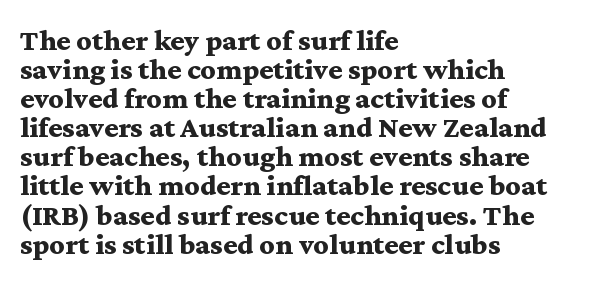
The image shows 30 px bold, wide serif type, upright; set left-aligned, tight line spacing (0.97x), normal letter spacing, not underlined; medium stroke contrast and a medium x-height.
